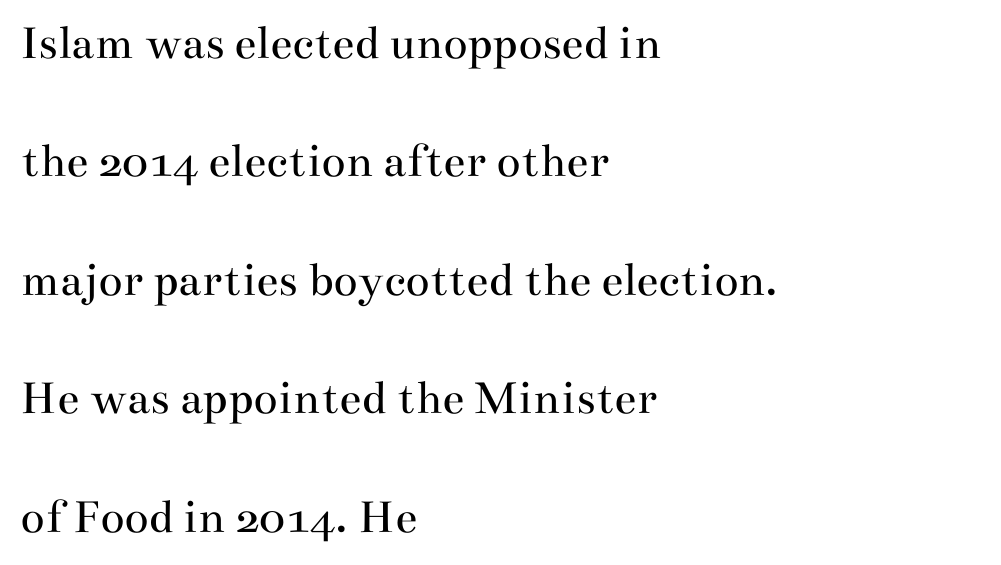
The image shows 50 px regular-weight, wide serif type, upright; set left-aligned, loose line spacing (2.37x), normal letter spacing, not underlined; medium stroke contrast and a small x-height.
